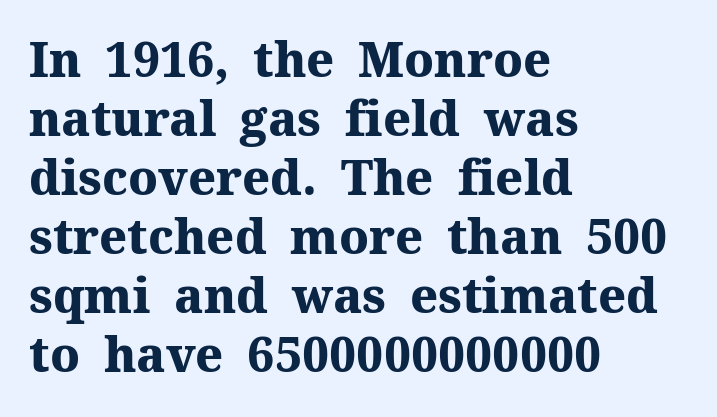
{"serif": "yes", "italic": "no", "bold": "yes", "weight": "heavy", "width": "normal", "stroke_contrast": "medium", "x_height": "medium", "monospaced": "no", "underline": "no", "align": "left", "line_spacing_ratio": 1.23, "letter_spacing": "normal", "letter_spacing_em": 0.0, "glyph_px": 48}
